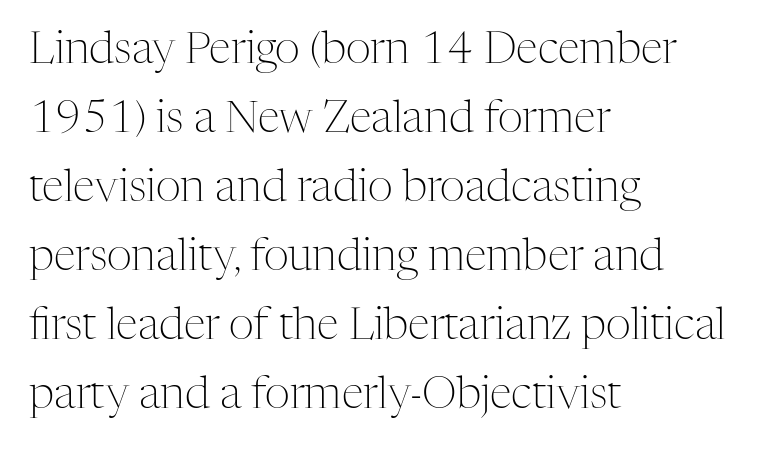
Does the lettering tilt? It doesn't — this is upright. Proportional: the letters do not fall into vertical columns. The lines are quadded left. Reading down the column, the eye jumps a familiar distance to each next line.
